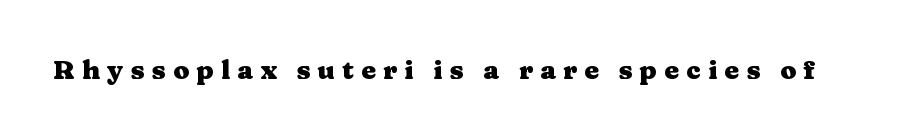
The image shows 26 px bold type, upright; set unusually wide letter spacing (+0.28 em), not underlined.
